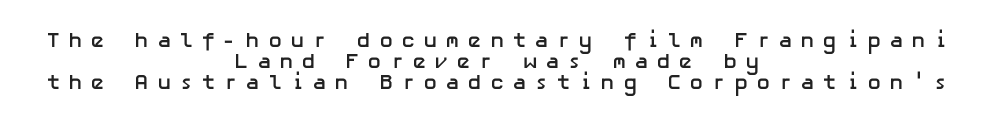
{"italic": "no", "bold": "yes", "underline": "no", "align": "center", "line_spacing": "tight", "line_spacing_ratio": 1.0, "letter_spacing": "wide", "letter_spacing_em": 0.39, "glyph_px": 21}
